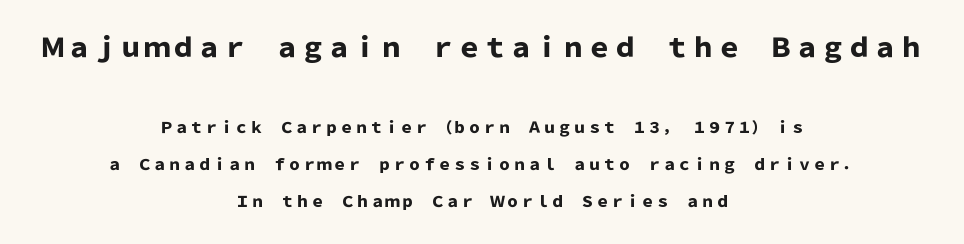
{"italic": "no", "bold": "yes", "underline": "no", "align": "center", "line_spacing": "loose", "line_spacing_ratio": 2.47, "letter_spacing": "normal", "letter_spacing_em": 0.0, "larger_block": "first", "size_ratio": 1.73, "glyph_px": 26}
